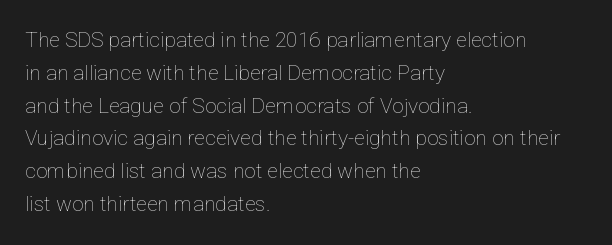
The image shows 21 px text type, upright; set left-aligned, normal line spacing (1.56x), normal letter spacing, not underlined.
